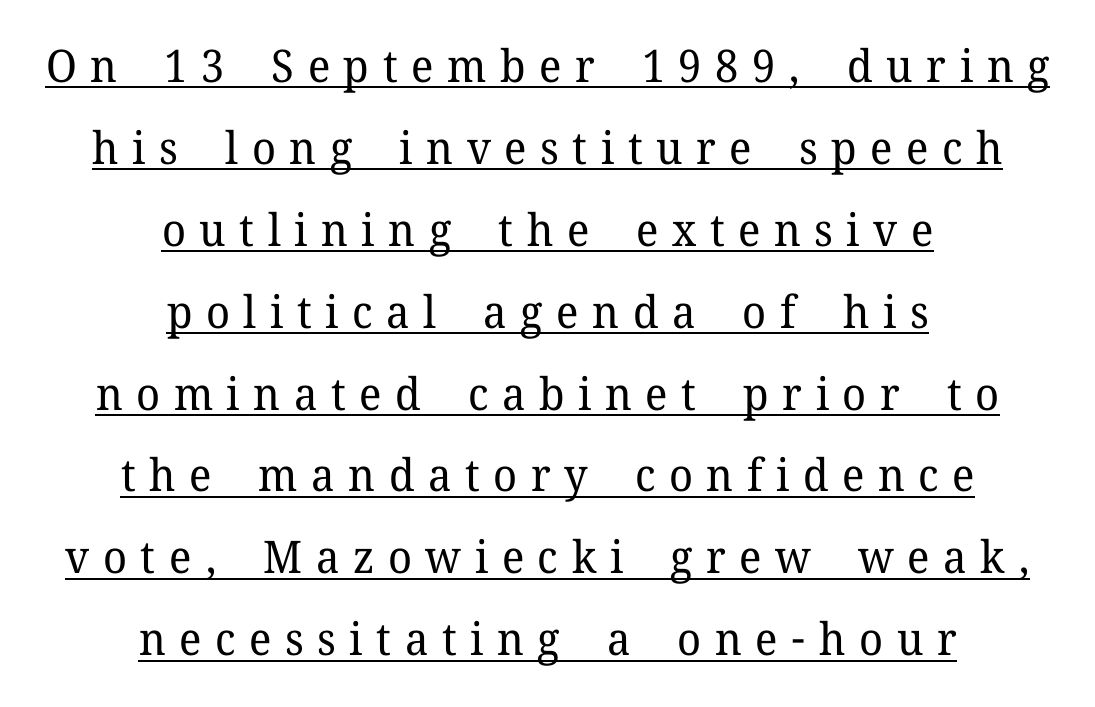
The image shows 45 px regular-weight serif type, upright; set centered, line spacing 1.82x, unusually wide letter spacing (+0.3 em), underlined; low stroke contrast and a medium x-height.
